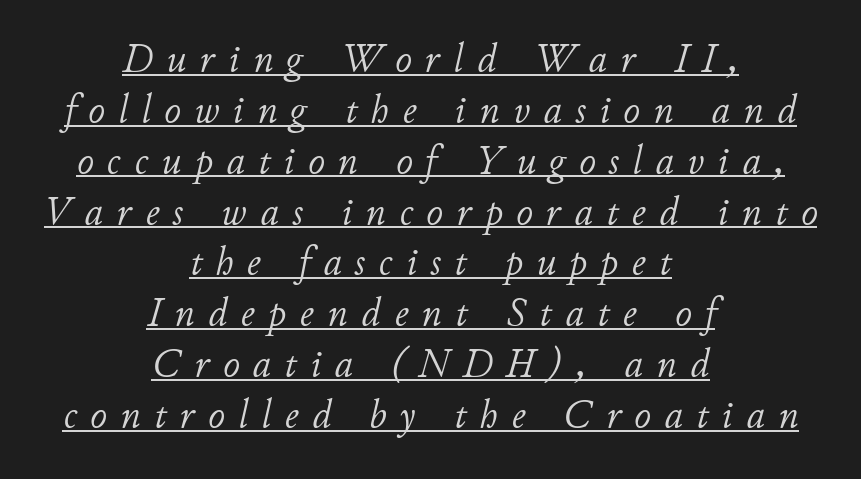
Looks like regular typesetting: each glyph gets only the width it needs. The rag falls on both sides of this text block equally. These characters rest on top of a visible drawn line. Someone cranked the tracking dial way up on this one. The specimen reads as italic at a glance.
